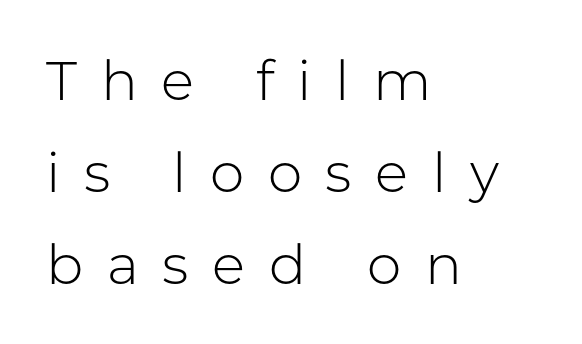
This reads as an unemphasized weight, regular at the heaviest. The baseline area is clear. You could not count columns in this text — the font is proportionally spaced. In CSS terms this would be text-align: left.
